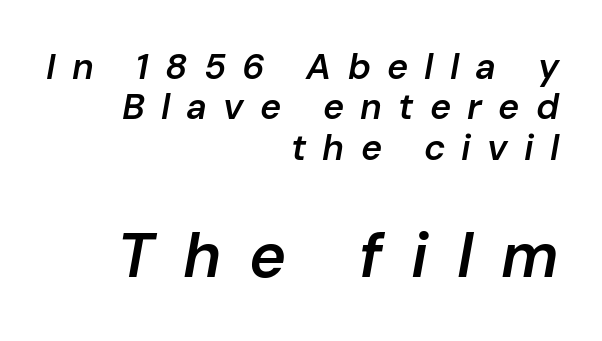
The image shows 63 px semibold type, italic (leaning right); set right-aligned, tight line spacing (1.12x), unusually wide letter spacing (+0.45 em), not underlined; the second (bottom) block is 1.75x larger; low stroke contrast and a medium x-height.
